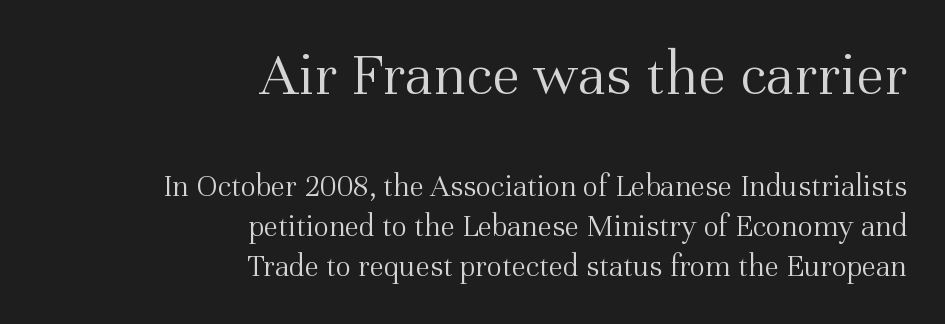
Nope, not italic — everything's standing straight. Type without underlining. Caption: multi-line text, flush right, ragged left. Rows of type keep a routine distance in the vertical direction.
